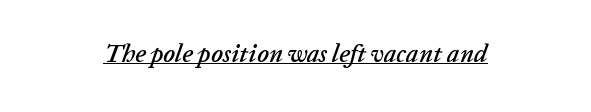
Decoration check: the copy is underlined. In terms of letterspacing, this is plain default setting. It's the slanting kind of type.
